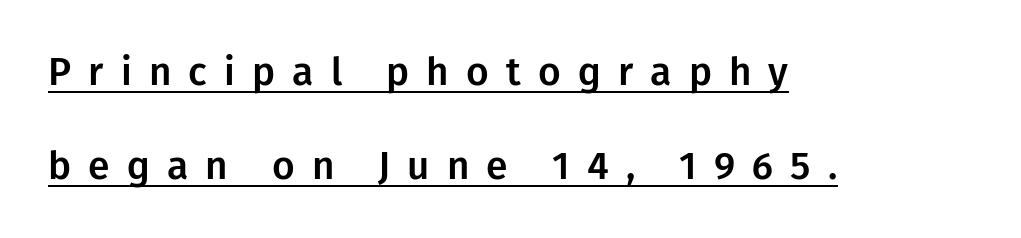
Q: Is the text italic (slanted)? A: No, it is upright.
Q: Is the typeface a serif or a sans-serif typeface? A: Sans-serif.
Q: Is the text underlined? A: Yes.
Q: How is the paragraph aligned? A: Left-aligned.
Q: Is the spacing between letters normal or unusually wide? A: Unusually wide.
Q: Is the spacing between lines tight, normal or loose? A: Loose.
Q: Width (condensed, normal, or wide)? A: Normal.
Q: Stroke contrast? A: Low.
Q: x-height? A: Medium.
Q: Monospaced? A: No.
